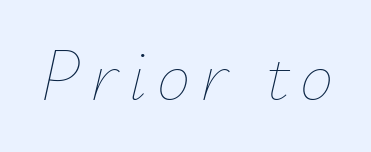
The image shows 76 px thin type, italic (leaning right); set not underlined; low stroke contrast and a small x-height.
